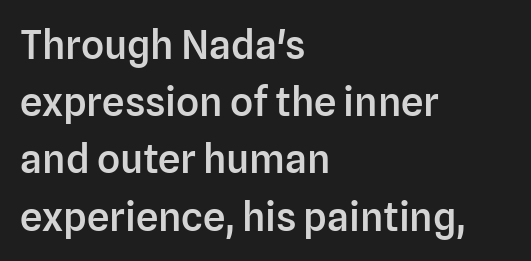
This is moderately heavy type, rendered in semibold. Check the space under the baseline: it is left empty. These lines are rendered in a variable-pitch font. A typesetter would call this zero additional tracking. If you drew a ruler down the left edge, every line would touch it.
